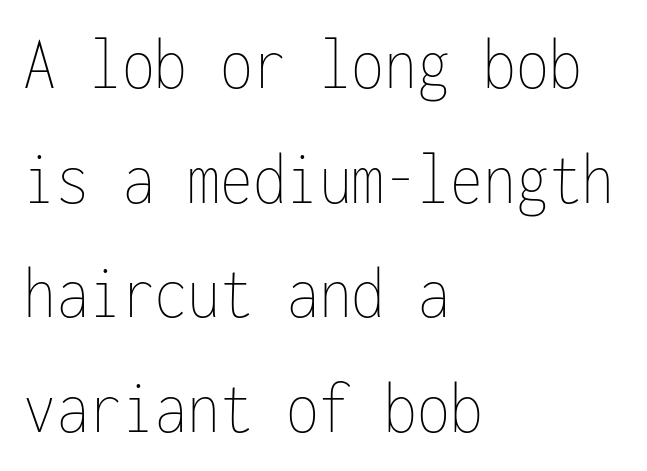
{"italic": "no", "bold": "no", "weight": "thin", "width": "condensed", "stroke_contrast": "low", "x_height": "medium", "monospaced": "yes", "underline": "no", "align": "left", "line_spacing": "normal", "line_spacing_ratio": 1.53, "letter_spacing": "normal", "letter_spacing_em": 0.0, "glyph_px": 75}
